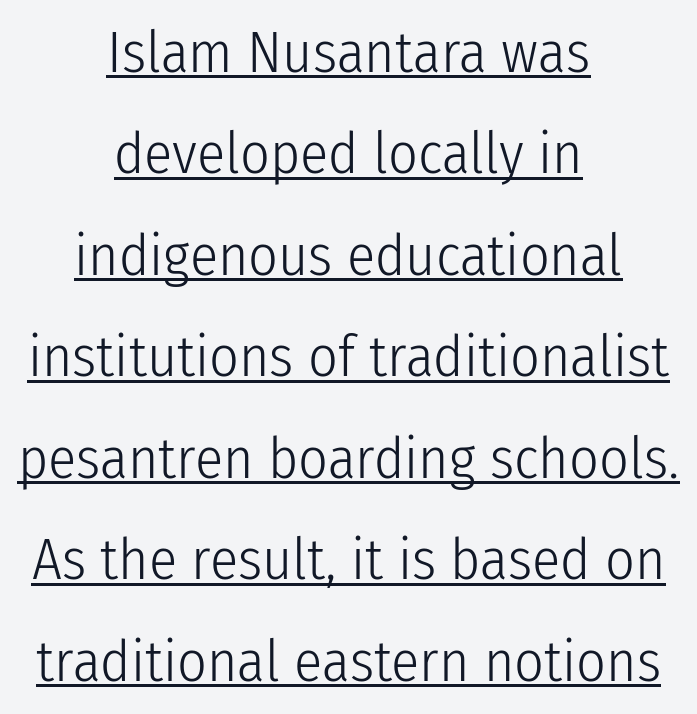
The image shows 58 px light, condensed sans-serif type, upright; set centered, line spacing 1.75x, normal letter spacing, underlined; low stroke contrast and a medium x-height.
